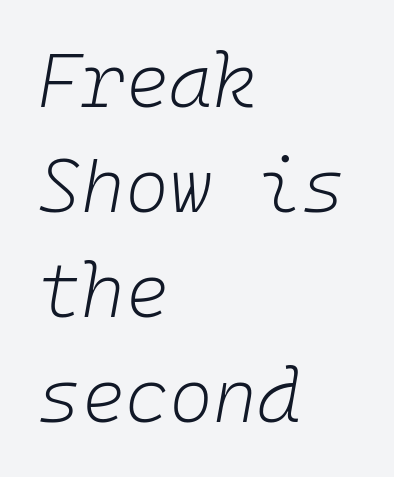
Q: Is the text bold? A: No.
Q: Is the text italic (slanted)? A: Yes, it leans right by about 10 degrees.
Q: Is the text underlined? A: No.
Q: How is the paragraph aligned? A: Left-aligned.
Q: Is the spacing between letters normal or unusually wide? A: Normal.
Q: Is the spacing between lines tight, normal or loose? A: Normal.
Q: Width (condensed, normal, or wide)? A: Normal.
Q: Stroke contrast? A: Low.
Q: x-height? A: Medium.
Q: Monospaced? A: Yes.
